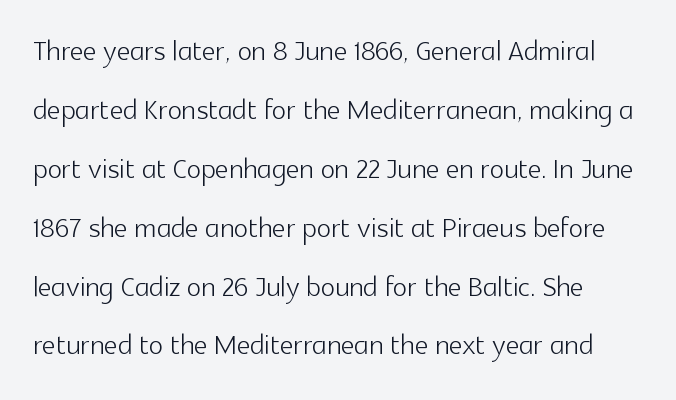
{"serif": "no", "italic": "no", "bold": "no", "weight": "light", "width": "normal", "x_height": "medium", "monospaced": "no", "underline": "no", "line_spacing": "normal", "line_spacing_ratio": 1.55, "letter_spacing": "normal", "letter_spacing_em": 0.0, "glyph_px": 38}
